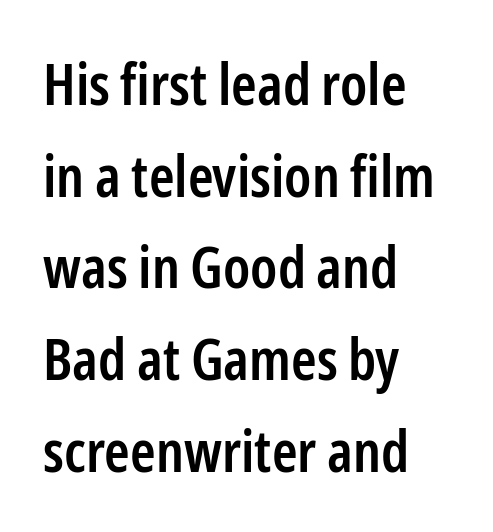
The image shows 58 px semibold, condensed sans-serif type, upright; set left-aligned, normal line spacing (1.58x), normal letter spacing, not underlined; low stroke contrast and a medium x-height.
